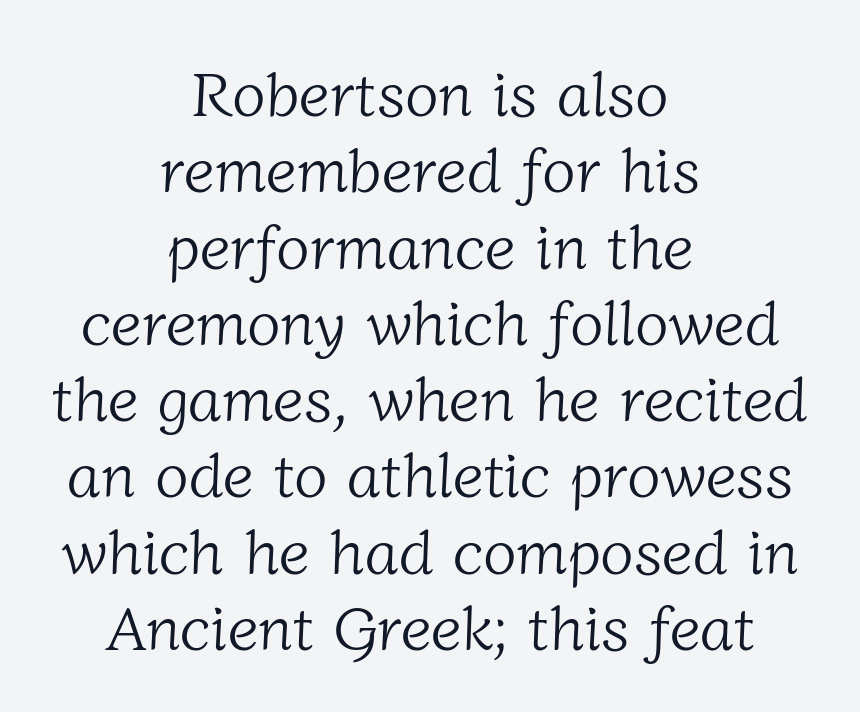
{"serif": "yes", "bold": "no", "weight": "light", "width": "normal", "stroke_contrast": "low", "x_height": "medium", "monospaced": "no", "underline": "no", "align": "center", "line_spacing_ratio": 1.23, "letter_spacing": "normal", "letter_spacing_em": 0.0, "glyph_px": 62}
